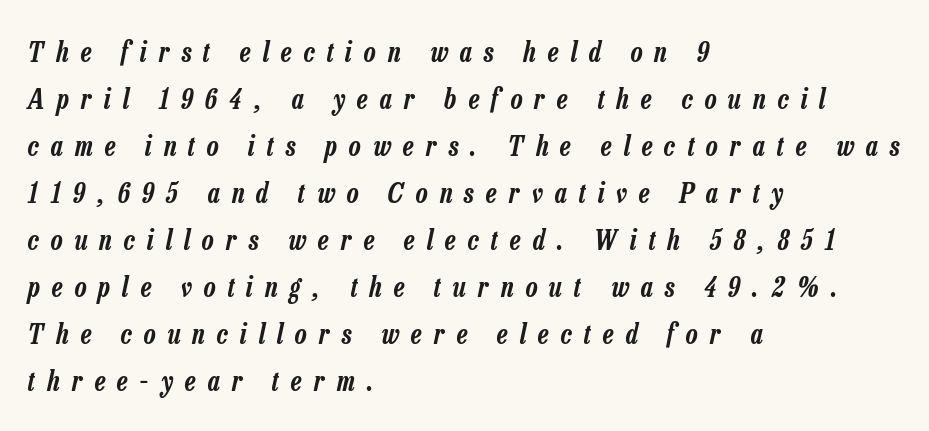
Q: Is the text italic (slanted)? A: Yes, it leans right by about 13 degrees.
Q: Is the text underlined? A: No.
Q: How is the paragraph aligned? A: Left-aligned.
Q: Is the spacing between letters normal or unusually wide? A: Unusually wide.
